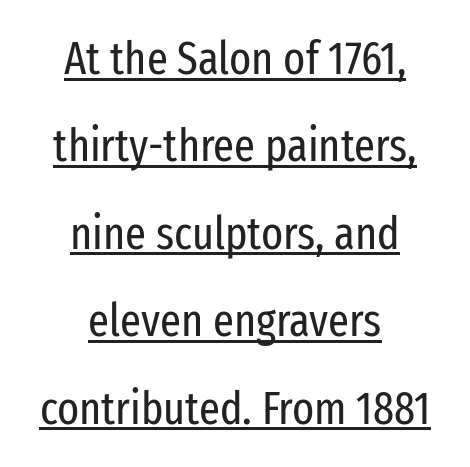
{"serif": "no", "italic": "no", "bold": "no", "weight": "regular", "width": "condensed", "stroke_contrast": "low", "x_height": "medium", "monospaced": "no", "underline": "yes", "align": "center", "line_spacing": "loose", "line_spacing_ratio": 1.9, "letter_spacing": "normal", "letter_spacing_em": 0.0, "glyph_px": 46}
